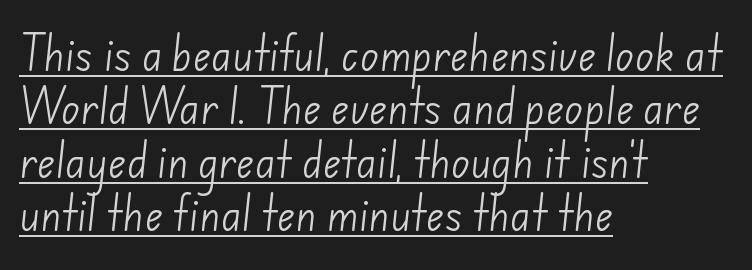
{"serif": "no", "bold": "no", "weight": "light", "width": "normal", "stroke_contrast": "low", "x_height": "small", "monospaced": "no", "underline": "yes", "align": "left", "line_spacing": "normal", "line_spacing_ratio": 1.37, "letter_spacing": "normal", "letter_spacing_em": 0.0, "glyph_px": 39}
